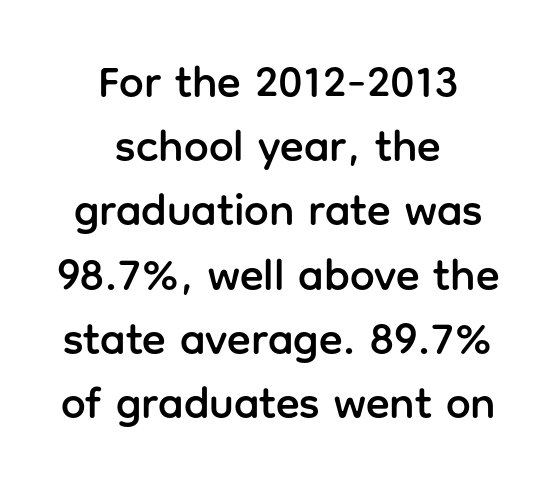
Q: Is the text italic (slanted)? A: No, it is upright.
Q: Is the typeface a serif or a sans-serif typeface? A: Sans-serif.
Q: Is the text underlined? A: No.
Q: How is the paragraph aligned? A: Centered.
Q: Is the spacing between letters normal or unusually wide? A: Normal.
Q: Is the spacing between lines tight, normal or loose? A: Normal.
Q: Width (condensed, normal, or wide)? A: Normal.
Q: Stroke contrast? A: Low.
Q: x-height? A: Medium.
Q: Monospaced? A: No.
